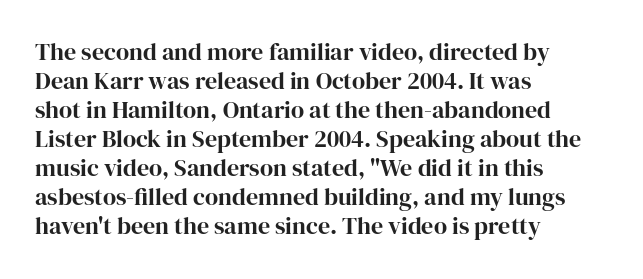
The area under the type is left untouched. Is the block centered? No — it sits flush against the left margin. Default kerning and tracking; the words read as compact shapes. Is there any slant? The stems are plumb.
